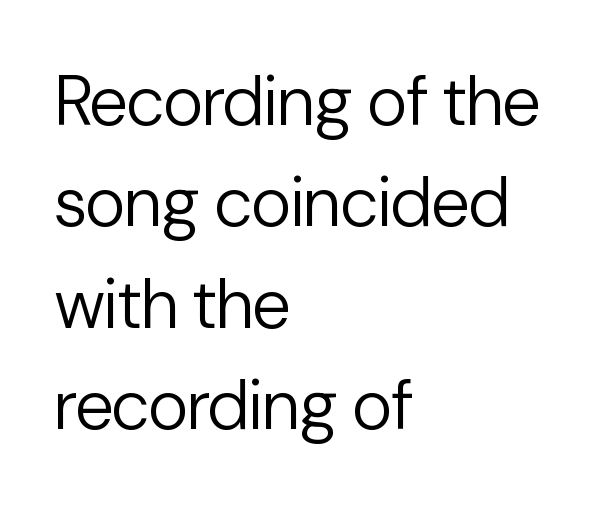
Q: Is the text bold? A: No.
Q: Is the text italic (slanted)? A: No, it is upright.
Q: Is the typeface a serif or a sans-serif typeface? A: Sans-serif.
Q: Is the text underlined? A: No.
Q: How is the paragraph aligned? A: Left-aligned.
Q: Is the spacing between letters normal or unusually wide? A: Normal.
Q: Is the spacing between lines tight, normal or loose? A: Normal.
Q: Width (condensed, normal, or wide)? A: Normal.
Q: Stroke contrast? A: Low.
Q: x-height? A: Medium.
Q: Monospaced? A: No.
